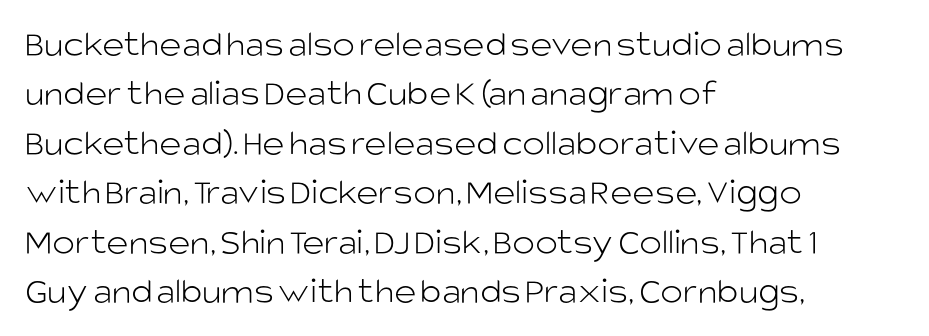
The image shows 38 px light sans-serif type, upright; set left-aligned, normal line spacing (1.3x), normal letter spacing, not underlined; low stroke contrast and a large x-height.
